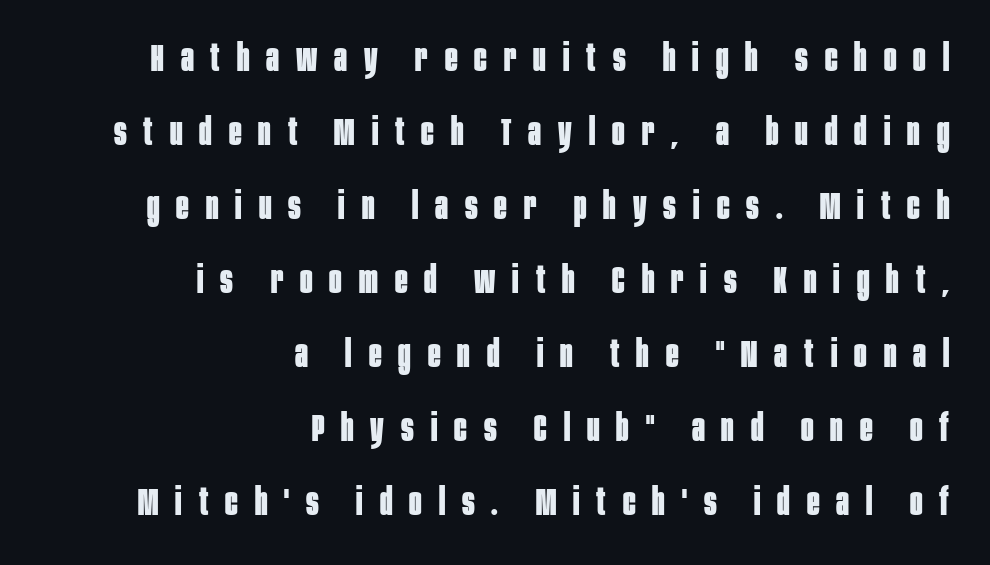
Q: Is the text bold? A: Yes.
Q: Is the text italic (slanted)? A: No, it is upright.
Q: Is the typeface a serif or a sans-serif typeface? A: Sans-serif.
Q: Is the text underlined? A: No.
Q: How is the paragraph aligned? A: Right-aligned.
Q: Is the spacing between letters normal or unusually wide? A: Unusually wide.
Q: Is the spacing between lines tight, normal or loose? A: Loose.
Q: Width (condensed, normal, or wide)? A: Condensed.
Q: Stroke contrast? A: Low.
Q: x-height? A: Large.
Q: Monospaced? A: No.
